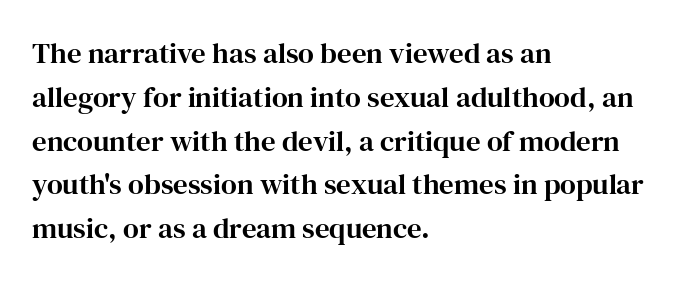
Q: Is the text italic (slanted)? A: No, it is upright.
Q: Is the typeface a serif or a sans-serif typeface? A: Serif.
Q: Is the text underlined? A: No.
Q: How is the paragraph aligned? A: Left-aligned.
Q: Is the spacing between letters normal or unusually wide? A: Normal.
Q: Is the spacing between lines tight, normal or loose? A: Normal.
Q: Width (condensed, normal, or wide)? A: Normal.
Q: Stroke contrast? A: High.
Q: x-height? A: Medium.
Q: Monospaced? A: No.
